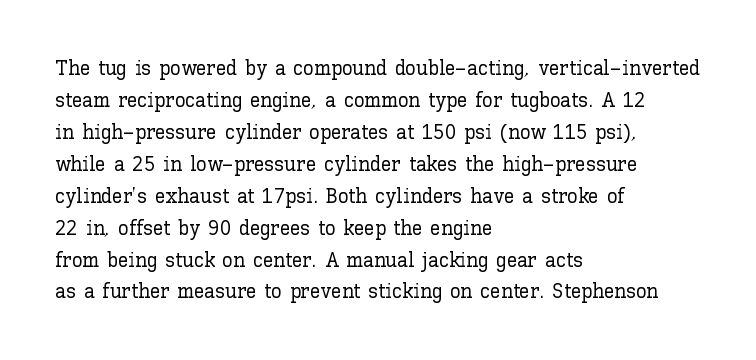
Q: Is the text italic (slanted)? A: No, it is upright.
Q: Is the text underlined? A: No.
Q: How is the paragraph aligned? A: Left-aligned.
Q: Is the spacing between letters normal or unusually wide? A: Normal.
Q: Is the spacing between lines tight, normal or loose? A: Normal.
